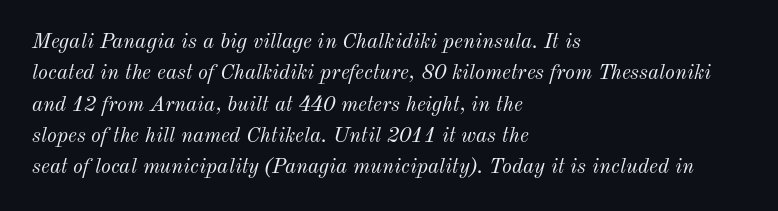
The text carries the slant typical of an italic or oblique font. The rendering uses a moderate line-height, typical for paragraphs. Compared with a typical body face, this is equally light or lighter still. The passage shown is not underscored anywhere. This rendering leaves character spacing at its baseline value. The rag falls on the right side of this text block.
